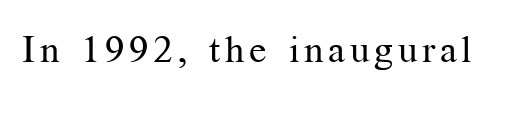
Q: Is the text bold? A: No.
Q: Is the text italic (slanted)? A: No, it is upright.
Q: Is the typeface a serif or a sans-serif typeface? A: Serif.
Q: Is the text underlined? A: No.
Q: Width (condensed, normal, or wide)? A: Normal.
Q: Stroke contrast? A: Medium.
Q: x-height? A: Medium.
Q: Monospaced? A: No.
